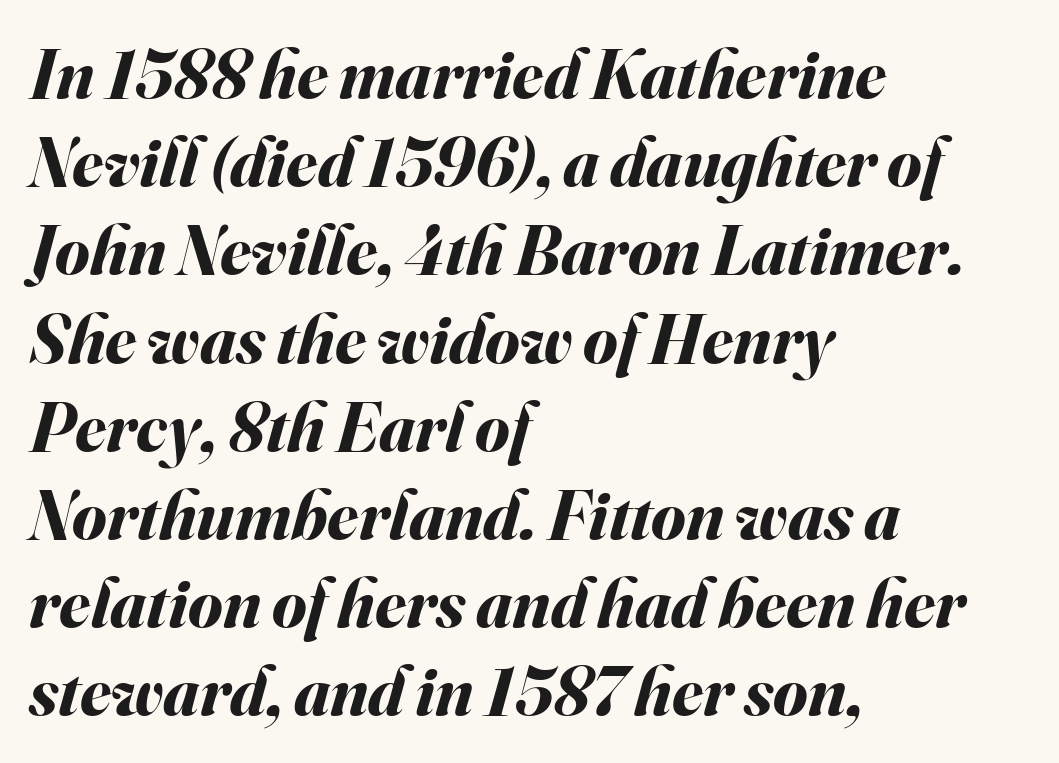
Q: Is the text bold? A: Yes.
Q: Is the text italic (slanted)? A: Yes, it leans right by about 16 degrees.
Q: Is the text underlined? A: No.
Q: How is the paragraph aligned? A: Left-aligned.
Q: Is the spacing between letters normal or unusually wide? A: Normal.
Q: Is the spacing between lines tight, normal or loose? A: Normal.
Q: Width (condensed, normal, or wide)? A: Normal.
Q: Stroke contrast? A: Medium.
Q: x-height? A: Small.
Q: Monospaced? A: No.
